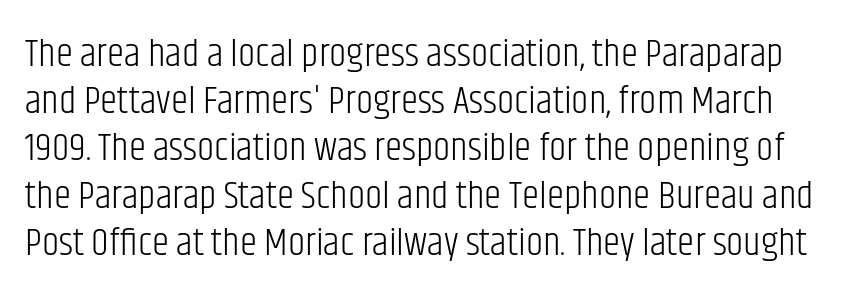
The image shows 39 px light, condensed sans-serif type, upright; set line spacing 1.21x, normal letter spacing, not underlined; low stroke contrast and a large x-height.
